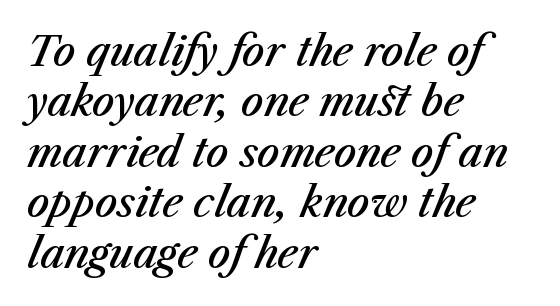
Q: Is the text bold? A: Semi-bold.
Q: Is the text italic (slanted)? A: Yes, it leans right by about 23 degrees.
Q: Is the text underlined? A: No.
Q: How is the paragraph aligned? A: Left-aligned.
Q: Is the spacing between letters normal or unusually wide? A: Normal.
Q: Is the spacing between lines tight, normal or loose? A: Normal.
Q: Width (condensed, normal, or wide)? A: Normal.
Q: Stroke contrast? A: Medium.
Q: x-height? A: Medium.
Q: Monospaced? A: No.
